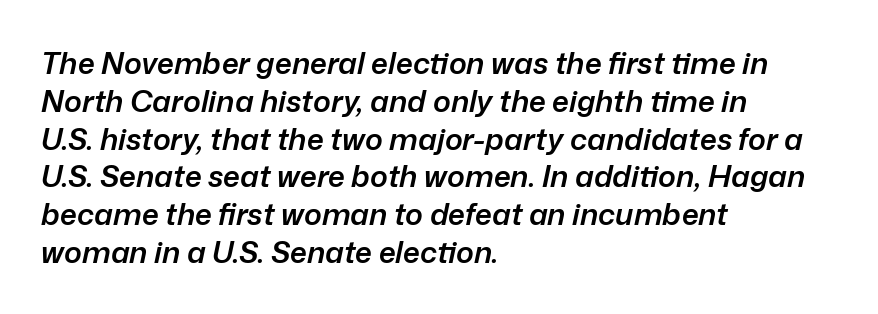
The image shows 30 px semibold type, italic (leaning right); set left-aligned, normal line spacing (1.26x), normal letter spacing, not underlined; low stroke contrast and a medium x-height.
